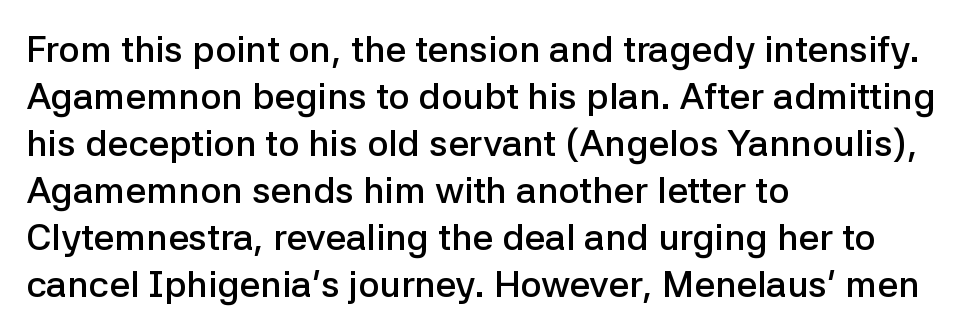
{"serif": "no", "italic": "no", "bold": "semi", "weight": "semibold", "width": "normal", "stroke_contrast": "low", "x_height": "medium", "monospaced": "no", "underline": "no", "align": "left", "line_spacing": "normal", "line_spacing_ratio": 1.27, "letter_spacing": "normal", "letter_spacing_em": 0.0, "glyph_px": 37}
